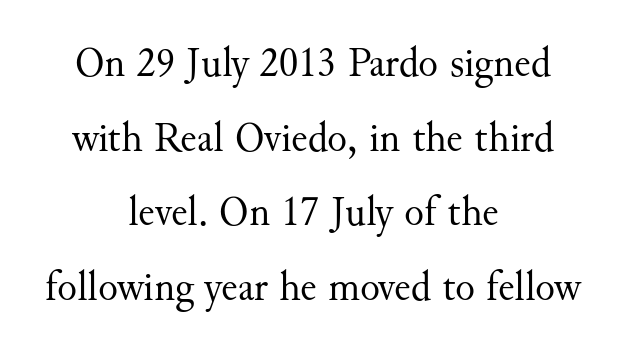
{"serif": "yes", "italic": "no", "bold": "no", "weight": "regular", "width": "normal", "stroke_contrast": "medium", "x_height": "small", "monospaced": "no", "underline": "no", "align": "center", "line_spacing_ratio": 1.82, "letter_spacing": "normal", "letter_spacing_em": 0.0, "glyph_px": 41}
